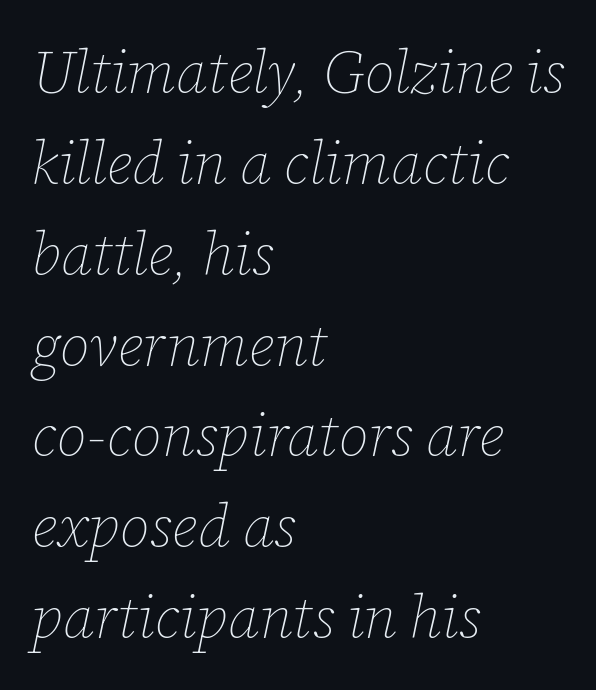
The image shows 59 px thin type, italic (leaning right); set left-aligned, normal line spacing (1.54x), normal letter spacing, not underlined; low stroke contrast and a medium x-height.
